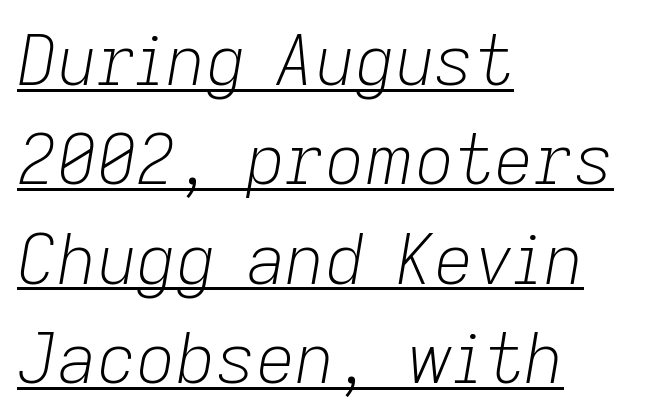
{"italic": "yes", "lean": "right", "slant_degrees": 9, "bold": "no", "weight": "light", "width": "normal", "stroke_contrast": "low", "x_height": "medium", "monospaced": "no", "underline": "yes", "align": "left", "line_spacing": "normal", "line_spacing_ratio": 1.44, "letter_spacing": "normal", "letter_spacing_em": 0.0, "glyph_px": 69}
